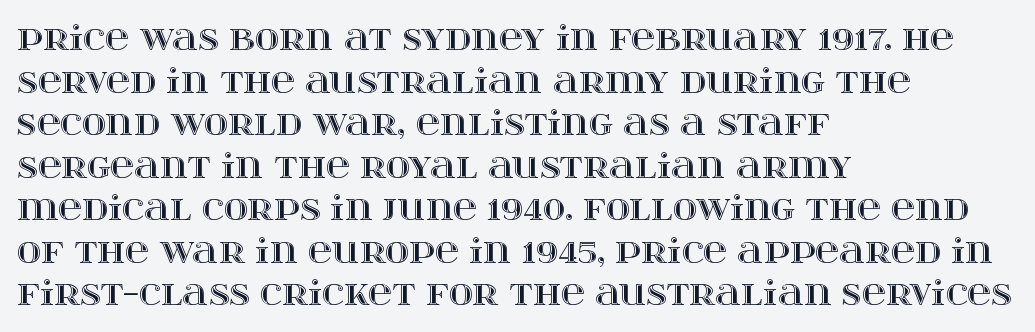
{"italic": "no", "width": "wide", "x_height": "large", "monospaced": "no", "underline": "no", "align": "left", "line_spacing": "normal", "line_spacing_ratio": 1.29, "letter_spacing": "normal", "letter_spacing_em": 0.0, "glyph_px": 33}
